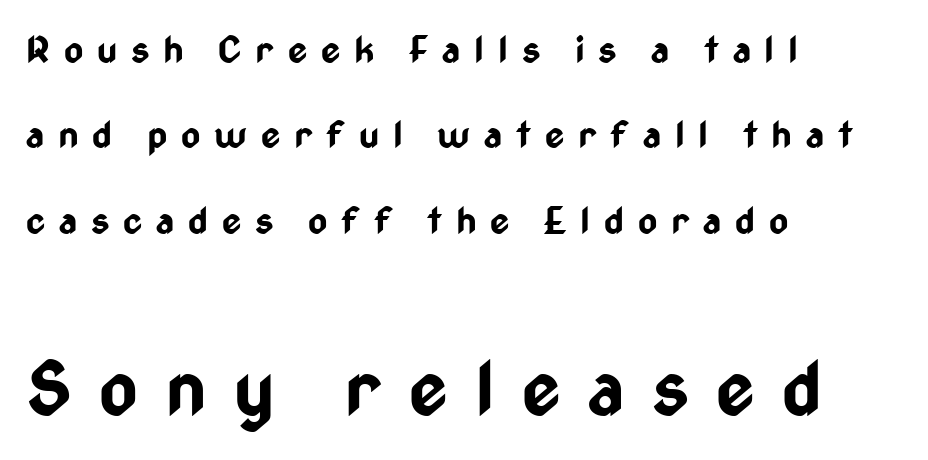
{"serif": "no", "italic": "no", "bold": "yes", "weight": "bold", "width": "condensed", "stroke_contrast": "low", "x_height": "medium", "monospaced": "no", "underline": "no", "align": "left", "line_spacing": "loose", "line_spacing_ratio": 2.31, "letter_spacing": "wide", "letter_spacing_em": 0.37, "larger_block": "second", "size_ratio": 2.0, "glyph_px": 74}
